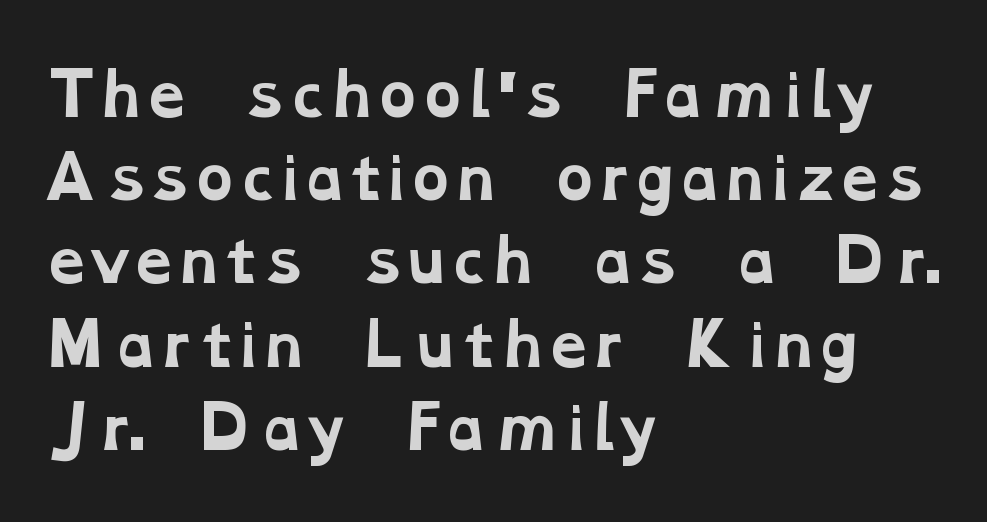
The image shows 57 px bold, wide serif type; set left-aligned, normal line spacing (1.46x), normal letter spacing, not underlined; low stroke contrast and a medium x-height.
